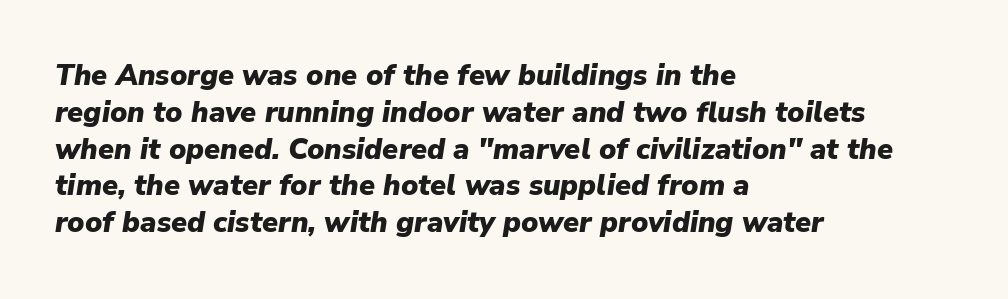
Q: Is the text bold? A: Yes.
Q: Is the text italic (slanted)? A: Yes, it leans right by about 9 degrees.
Q: Is the text underlined? A: No.
Q: How is the paragraph aligned? A: Left-aligned.
Q: Is the spacing between letters normal or unusually wide? A: Normal.
Q: Is the spacing between lines tight, normal or loose? A: Normal.
Q: Width (condensed, normal, or wide)? A: Normal.
Q: Stroke contrast? A: Low.
Q: x-height? A: Medium.
Q: Monospaced? A: No.
